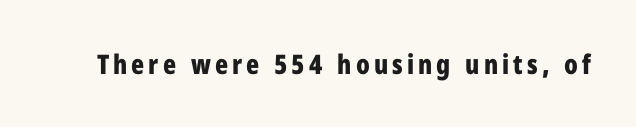
The lettering holds an erect, upright posture throughout. Check the space under the baseline: it is left empty. Does the weight exceed regular? Yes, all the way to bold.
